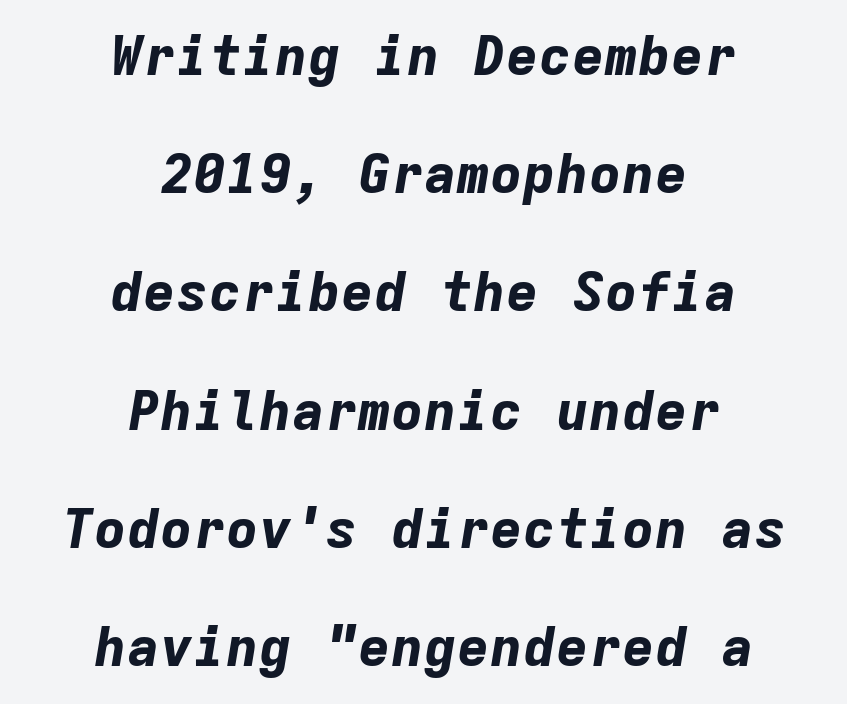
Chunky letters — that's bold for sure. Fixed-width glyphs throughout — classic coding-font behaviour. The type is set solid horizontally, with unmodified tracking. The space directly below the letters is spotless. Is there much room between lines? Yes — plenty of vertical air separates them.
